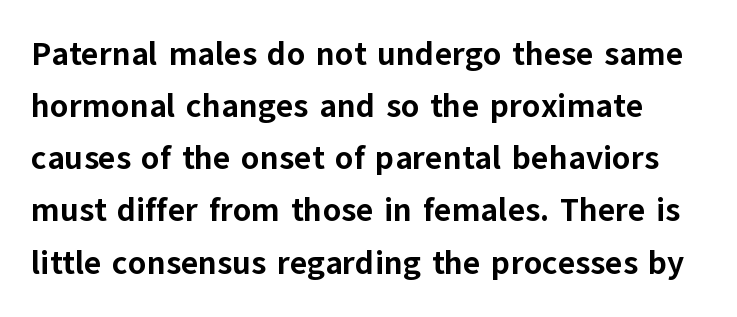
{"serif": "no", "italic": "no", "bold": "yes", "weight": "bold", "width": "normal", "stroke_contrast": "low", "x_height": "medium", "monospaced": "no", "underline": "no", "line_spacing": "normal", "line_spacing_ratio": 1.58, "letter_spacing": "normal", "letter_spacing_em": 0.0, "glyph_px": 33}
